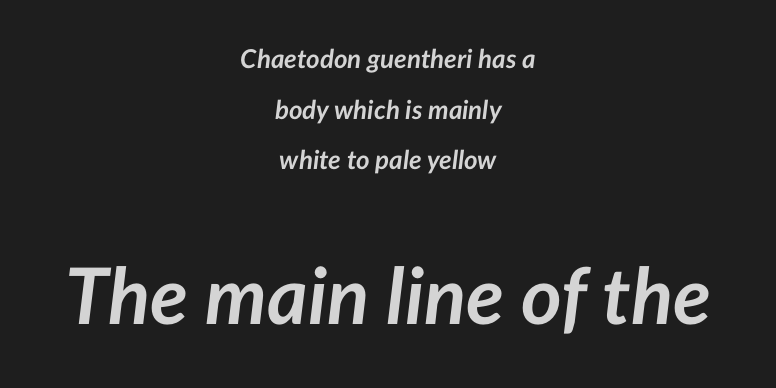
Q: Is the text bold? A: Yes.
Q: Is the text italic (slanted)? A: Yes, it leans right by about 7 degrees.
Q: Is the text underlined? A: No.
Q: How is the paragraph aligned? A: Centered.
Q: Is the spacing between letters normal or unusually wide? A: Normal.
Q: Is the spacing between lines tight, normal or loose? A: Loose.
Q: Which block of text is set in a larger size, the first (top) or the second (bottom)? A: The second (bottom) one.
Q: Width (condensed, normal, or wide)? A: Normal.
Q: Stroke contrast? A: Low.
Q: x-height? A: Medium.
Q: Monospaced? A: No.
